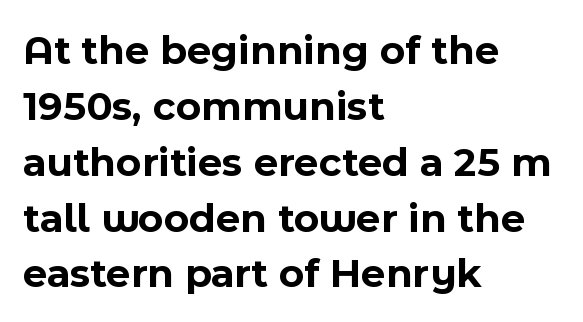
A sans-serif font was chosen for this passage. Is this a fixed-width face? No — the glyphs have proportional, varying widths. You can tell it's not italic because the verticals are truly vertical. A student would call this left alignment; a typographer would say flush left, rag right.
